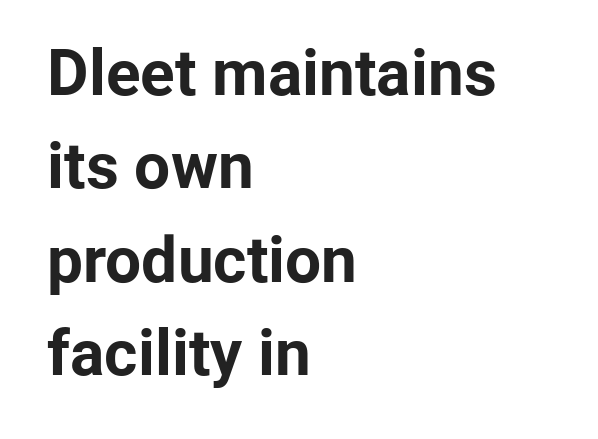
Lines of text with bare space underneath. The line texture is even and compact thanks to regular tracking. A classic flush-left, rag-right setting is used for this passage. The rendering uses natural spacing where letterforms have individual widths. Caption: bold face, heavy strokes.
